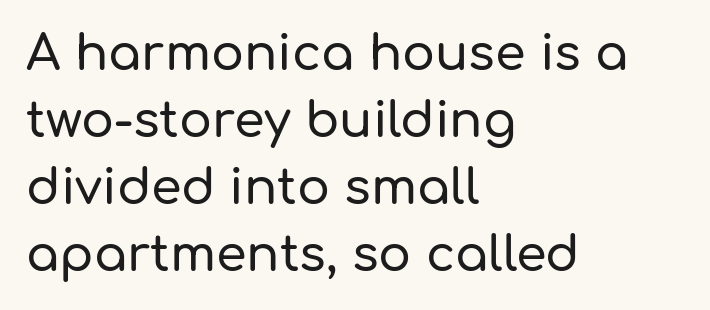
A roman cut, with each character standing at attention. Think of a printed novel: that variable character pitch is what you see here. Just letters on the line, the space beneath them empty. There is no visible air inserted between adjacent glyphs. Regarding serifs, this sample does without them. Leftover space on each line is placed entirely after the last word.
